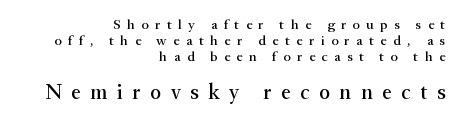
{"italic": "no", "underline": "no", "align": "right", "line_spacing": "tight", "line_spacing_ratio": 1.15, "letter_spacing": "wide", "letter_spacing_em": 0.46, "larger_block": "second", "size_ratio": 1.5, "glyph_px": 21}
